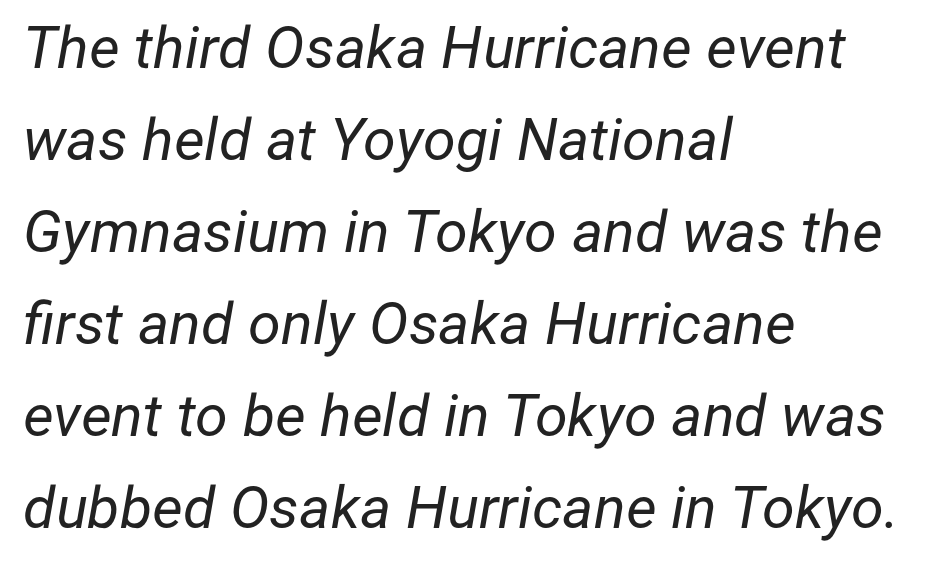
The line-height multiplier appears to be the usual default. Short and long lines alike share a common starting point at left. The rendering uses natural spacing where letterforms have individual widths. Unmarked baselines from the first word to the last. If you drew a line through each stem, it would be angled.
